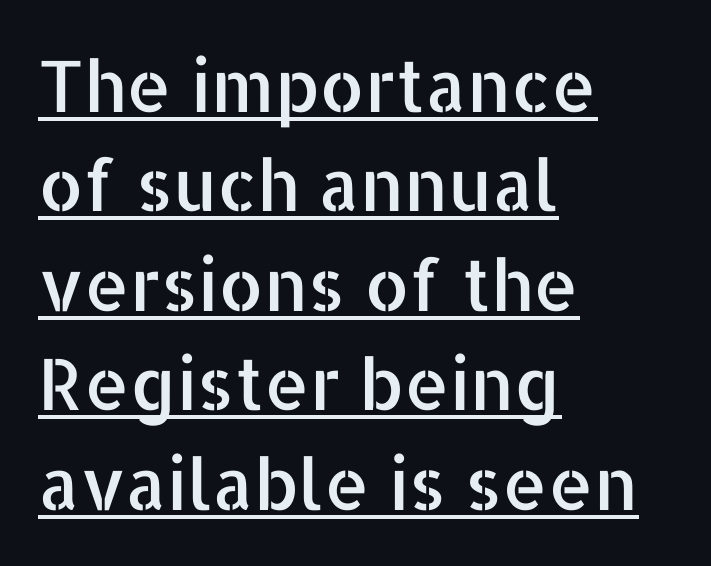
{"serif": "no", "italic": "no", "width": "normal", "stroke_contrast": "low", "x_height": "medium", "monospaced": "no", "underline": "yes", "align": "left", "line_spacing": "normal", "line_spacing_ratio": 1.4, "letter_spacing": "normal", "letter_spacing_em": 0.0, "glyph_px": 71}
